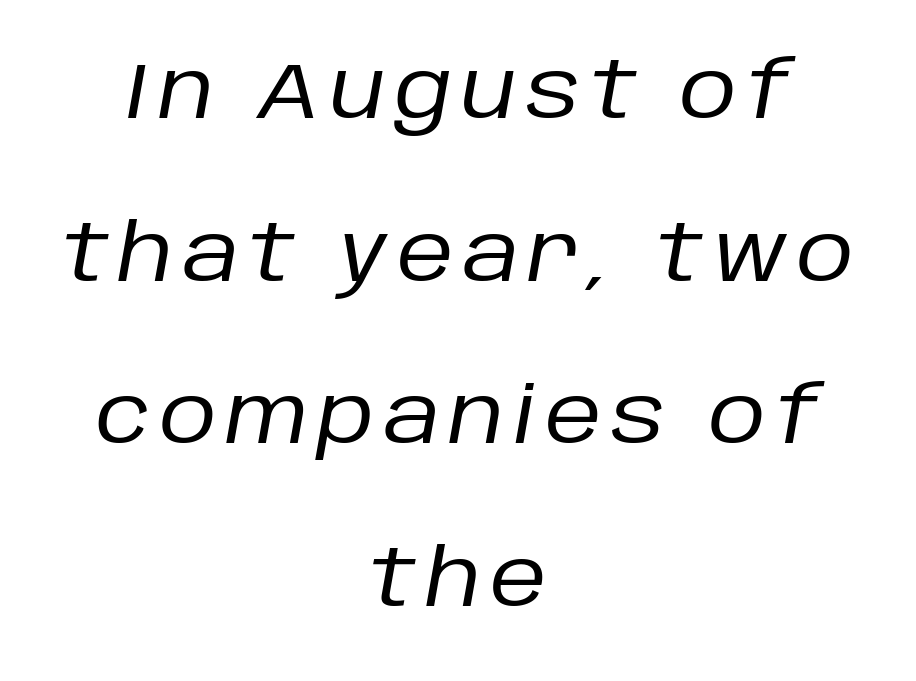
The letters advance in unequal steps, a hallmark of proportional type. The whole block is typeset with a tilt. The letters look calm and open, with moderate or lighter stems. Any mark beneath the type? The region is blank. What's the leading like? Stretched, with rows far apart.
